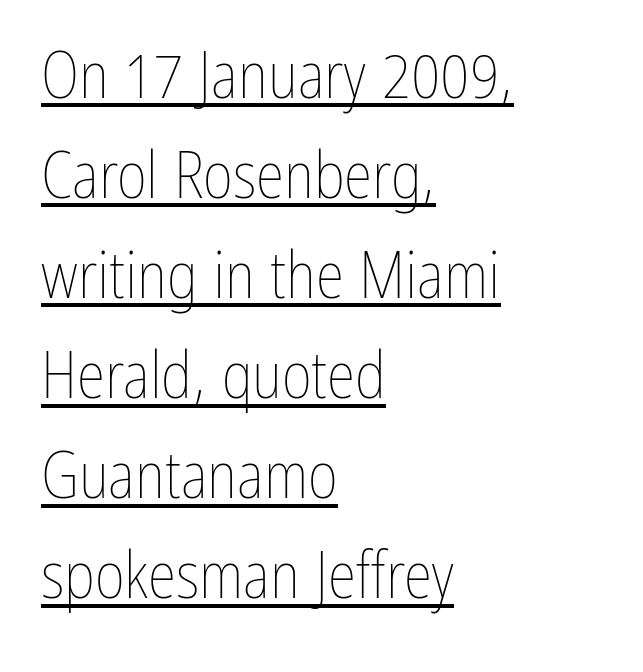
Q: Is the text bold? A: No.
Q: Is the text italic (slanted)? A: No, it is upright.
Q: Is the text underlined? A: Yes.
Q: How is the paragraph aligned? A: Left-aligned.
Q: Is the spacing between letters normal or unusually wide? A: Normal.
Q: Is the spacing between lines tight, normal or loose? A: Normal.
Q: Width (condensed, normal, or wide)? A: Condensed.
Q: Stroke contrast? A: Low.
Q: x-height? A: Medium.
Q: Monospaced? A: No.
